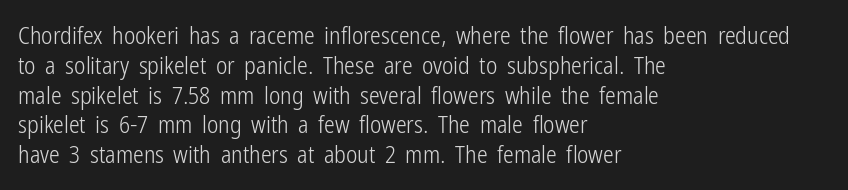
The image shows 24 px text type, upright; set left-aligned, line spacing 1.24x, normal letter spacing, not underlined.
